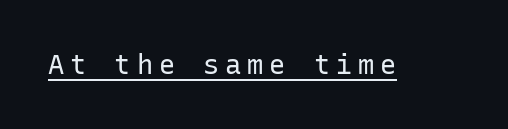
The image shows 27 px text type, upright; set unusually wide letter spacing (+0.22 em), underlined.
